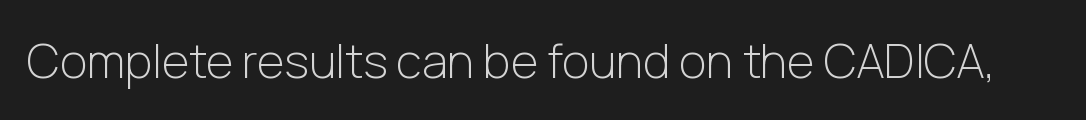
{"serif": "no", "italic": "no", "bold": "no", "weight": "light", "width": "normal", "stroke_contrast": "low", "x_height": "medium", "monospaced": "no", "underline": "no", "letter_spacing": "normal", "letter_spacing_em": 0.0, "glyph_px": 47}
